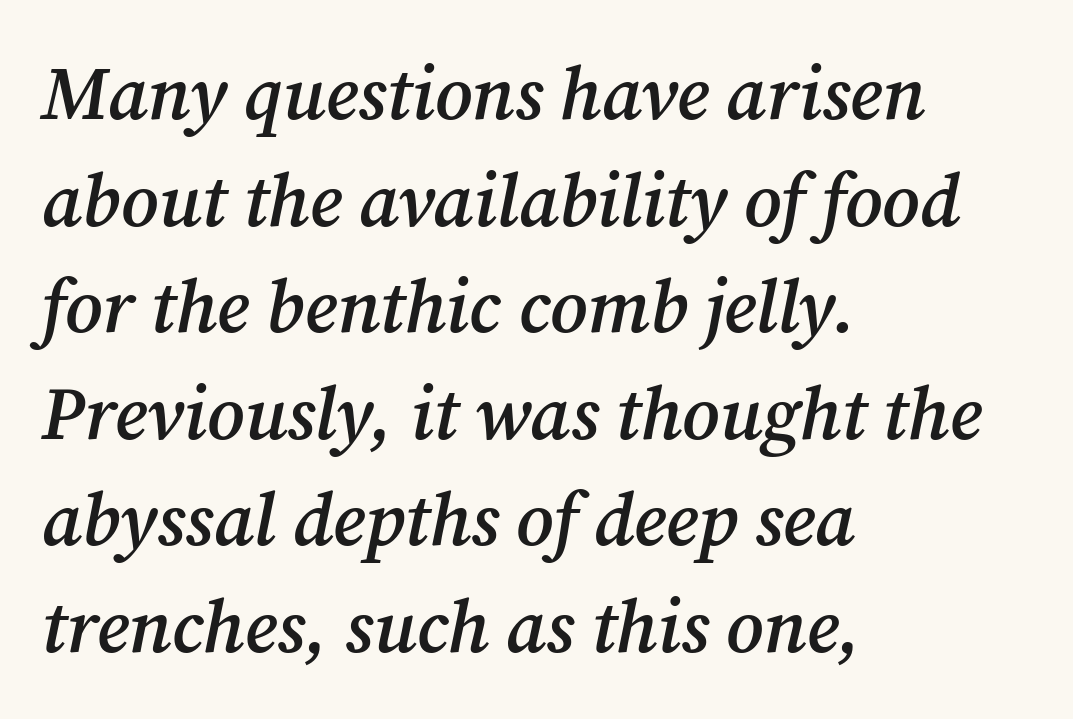
Q: Is the text bold? A: Semi-bold.
Q: Is the text italic (slanted)? A: Yes, it leans right by about 12 degrees.
Q: Is the typeface a serif or a sans-serif typeface? A: Serif.
Q: Is the text underlined? A: No.
Q: How is the paragraph aligned? A: Left-aligned.
Q: Is the spacing between letters normal or unusually wide? A: Normal.
Q: Is the spacing between lines tight, normal or loose? A: Normal.
Q: Width (condensed, normal, or wide)? A: Normal.
Q: Stroke contrast? A: Medium.
Q: x-height? A: Medium.
Q: Monospaced? A: No.
